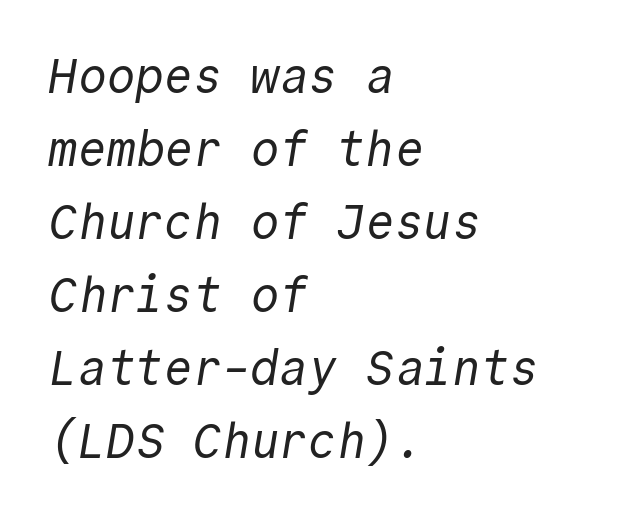
{"serif": "no", "bold": "no", "weight": "regular", "width": "normal", "x_height": "medium", "monospaced": "yes", "underline": "no", "align": "left", "line_spacing": "normal", "line_spacing_ratio": 1.52, "letter_spacing": "normal", "letter_spacing_em": 0.0, "glyph_px": 48}
